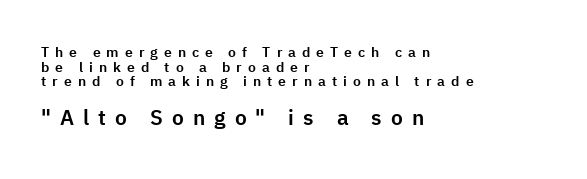
Successive baselines arrive quickly, one right under another. Between one letter and the next there's a generous, obvious gap. Between these two stacked blocks, the lower one wins on size. The font's upright variant was chosen for this text. Any mark beneath the type? The region is blank. This rendering uses left alignment, leaving the right contour irregular.
